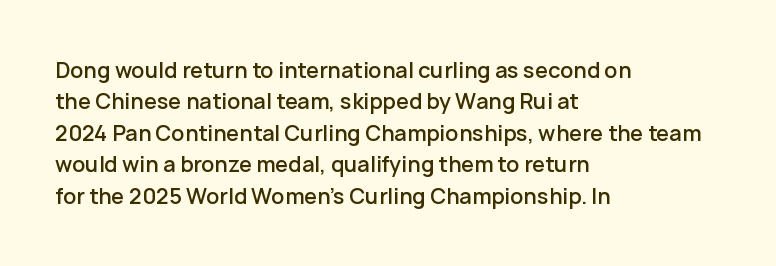
{"italic": "no", "bold": "semi", "underline": "no", "align": "left", "line_spacing": "normal", "line_spacing_ratio": 1.5, "letter_spacing": "normal", "letter_spacing_em": 0.0, "glyph_px": 21}
